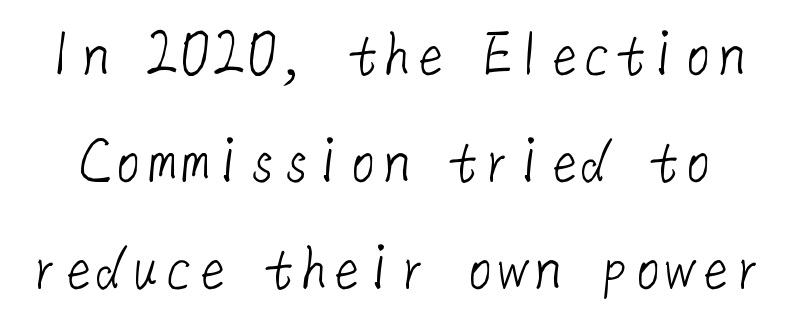
The image shows 67 px light sans-serif type; set normal line spacing (1.6x), normal letter spacing, not underlined; low stroke contrast and a medium x-height.
